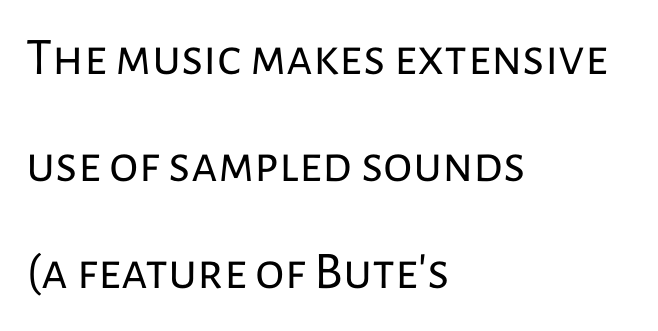
Q: Is the text bold? A: No.
Q: Is the text italic (slanted)? A: No, it is upright.
Q: Is the typeface a serif or a sans-serif typeface? A: Sans-serif.
Q: Is the text underlined? A: No.
Q: How is the paragraph aligned? A: Left-aligned.
Q: Is the spacing between letters normal or unusually wide? A: Normal.
Q: Is the spacing between lines tight, normal or loose? A: Loose.
Q: Width (condensed, normal, or wide)? A: Normal.
Q: Stroke contrast? A: Low.
Q: x-height? A: Medium.
Q: Monospaced? A: No.
